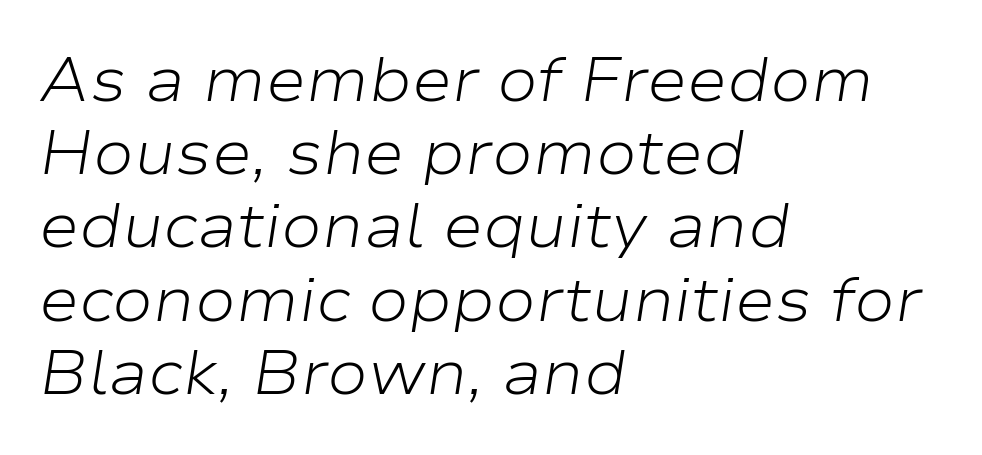
The image shows 61 px light, wide type, italic (leaning right); set left-aligned, line spacing 1.2x, normal letter spacing, not underlined; low stroke contrast and a medium x-height.
